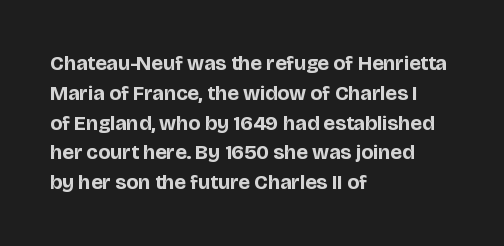
The image shows 21 px bold type, upright; set left-aligned, normal line spacing (1.42x), normal letter spacing, not underlined.
